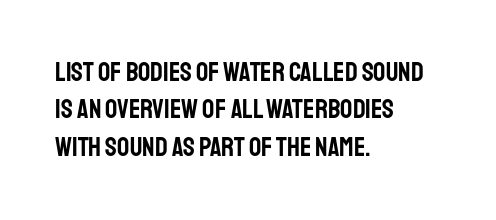
Normally led — the rows are evenly, conventionally spaced. Letter spacing: default. This is the regular roman posture of the typeface. Clear beneath every line of the passage. This rendering uses left alignment, leaving the right contour irregular.
